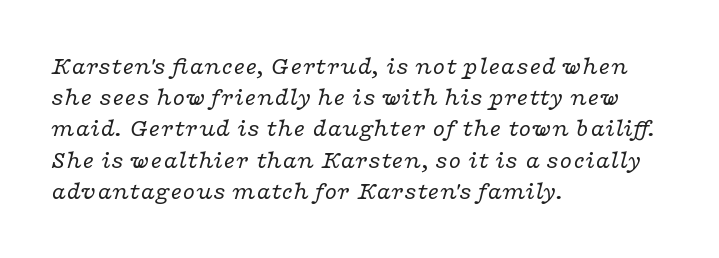
The typeface has the unassuming heft of standard copy or less. In terms of posture, this sample is oblique. Characters follow at the spacing the type designer built in. Just letters on the line, the space beneath them empty. Vertical spacing — default.
